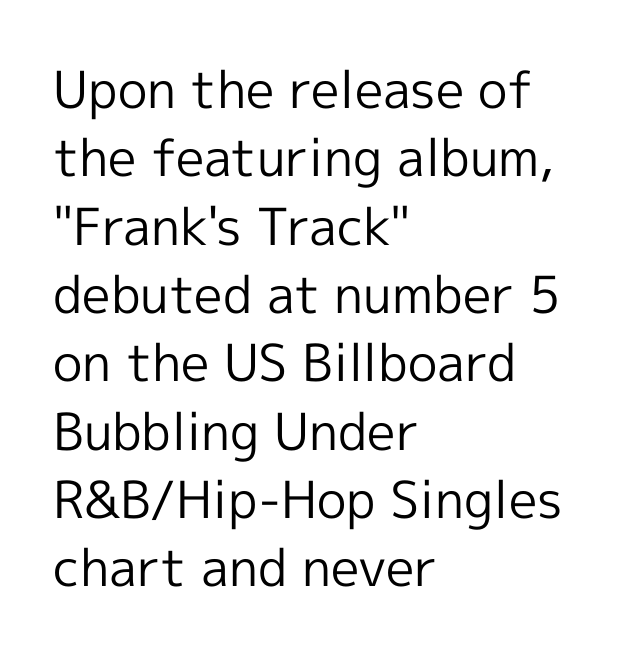
{"serif": "no", "italic": "no", "bold": "no", "weight": "regular", "width": "normal", "x_height": "medium", "monospaced": "no", "underline": "no", "align": "left", "line_spacing": "normal", "line_spacing_ratio": 1.34, "letter_spacing": "normal", "letter_spacing_em": 0.0, "glyph_px": 51}
